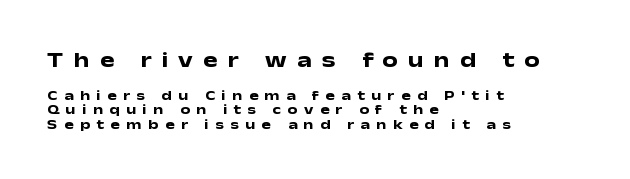
Q: Is the text bold? A: Yes.
Q: Is the text italic (slanted)? A: No, it is upright.
Q: Is the text underlined? A: No.
Q: How is the paragraph aligned? A: Left-aligned.
Q: Is the spacing between letters normal or unusually wide? A: Unusually wide.
Q: Is the spacing between lines tight, normal or loose? A: Tight.
Q: Which block of text is set in a larger size, the first (top) or the second (bottom)? A: The first (top) one.
